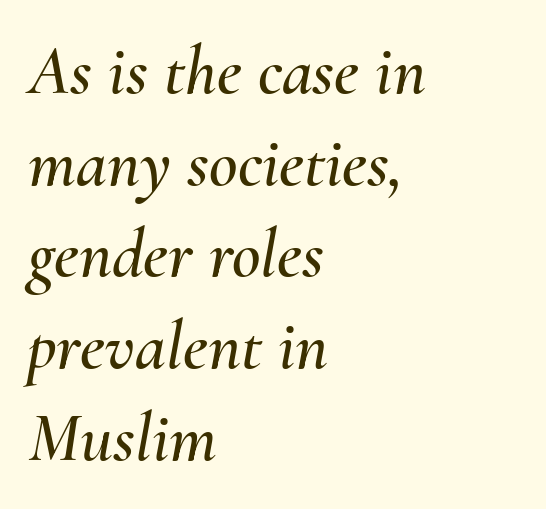
{"italic": "yes", "lean": "right", "slant_degrees": 10, "width": "normal", "stroke_contrast": "medium", "x_height": "small", "monospaced": "no", "underline": "no", "align": "left", "line_spacing": "normal", "line_spacing_ratio": 1.31, "letter_spacing": "normal", "letter_spacing_em": 0.0, "glyph_px": 70}
